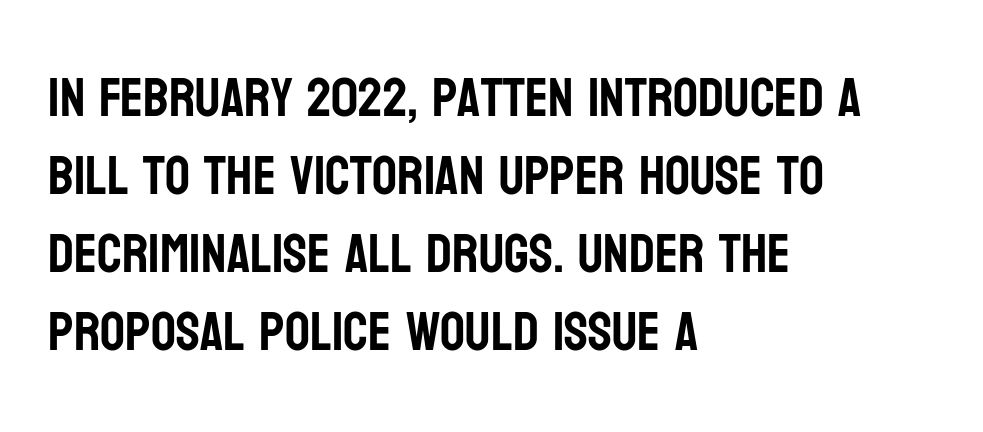
The face used here is proportionally spaced, like ordinary book or web type. Quick note: not italic, upright. A student would call this left alignment; a typographer would say flush left, rag right. Typographically, this falls in the sans-serif category. Tracking value appears to be zero — textbook default spacing. Just letters on the line, the space beneath them empty.
